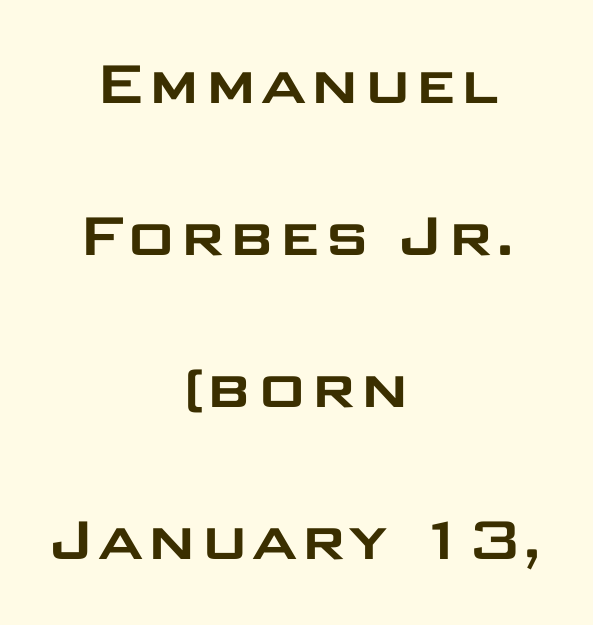
{"serif": "no", "italic": "no", "width": "wide", "stroke_contrast": "low", "x_height": "large", "monospaced": "no", "underline": "no", "align": "center", "line_spacing": "loose", "line_spacing_ratio": 2.17, "letter_spacing": "normal", "letter_spacing_em": 0.0, "glyph_px": 70}
